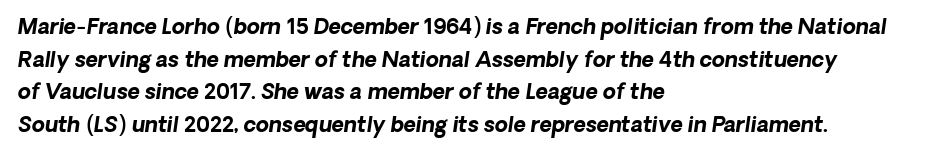
{"bold": "yes", "underline": "no", "align": "left", "line_spacing": "normal", "line_spacing_ratio": 1.55, "letter_spacing": "normal", "letter_spacing_em": 0.0, "glyph_px": 21}
